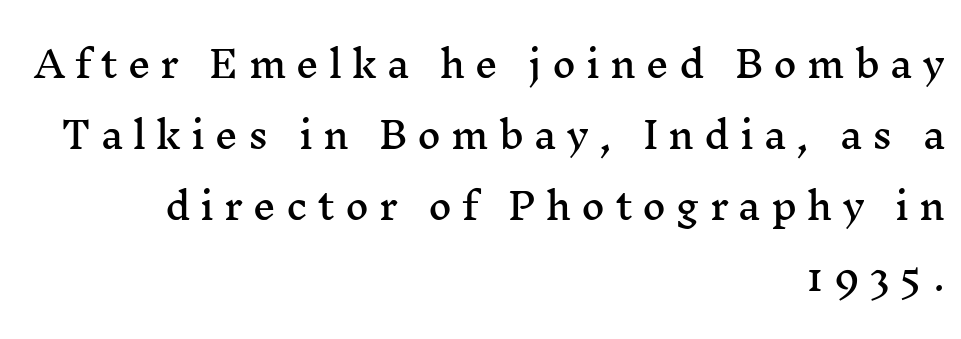
{"serif": "yes", "italic": "no", "width": "wide", "stroke_contrast": "medium", "x_height": "medium", "monospaced": "no", "underline": "no", "align": "right", "line_spacing": "loose", "line_spacing_ratio": 1.97, "letter_spacing": "wide", "letter_spacing_em": 0.28, "glyph_px": 36}
